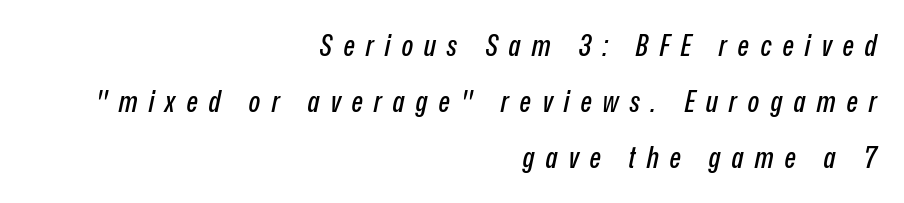
The image shows 30 px condensed type, italic (leaning right); set right-aligned, line spacing 1.86x, unusually wide letter spacing (+0.37 em), not underlined; low stroke contrast and a medium x-height.
